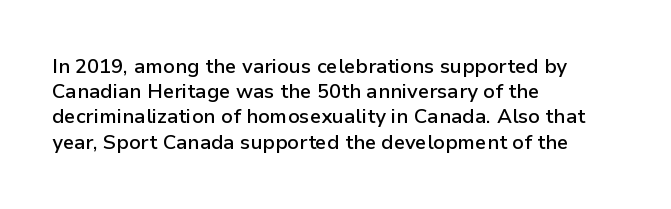
{"italic": "no", "bold": "semi", "underline": "no", "align": "left", "line_spacing": "normal", "line_spacing_ratio": 1.26, "letter_spacing": "normal", "letter_spacing_em": 0.0, "glyph_px": 20}
